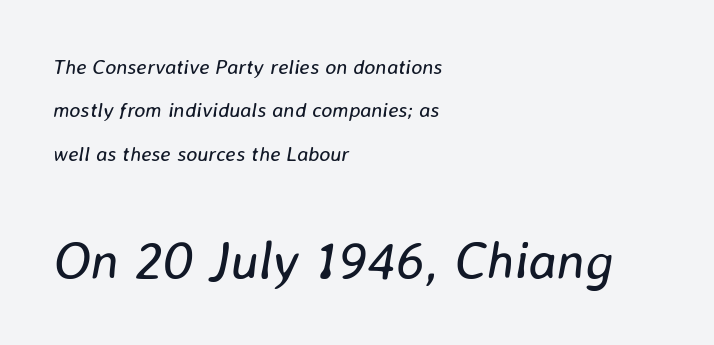
Q: Is the text bold? A: No.
Q: Is the text italic (slanted)? A: Yes, it leans right by about 8 degrees.
Q: Is the text underlined? A: No.
Q: How is the paragraph aligned? A: Left-aligned.
Q: Is the spacing between letters normal or unusually wide? A: Normal.
Q: Is the spacing between lines tight, normal or loose? A: Loose.
Q: Which block of text is set in a larger size, the first (top) or the second (bottom)? A: The second (bottom) one.
Q: Width (condensed, normal, or wide)? A: Normal.
Q: Stroke contrast? A: Low.
Q: x-height? A: Medium.
Q: Monospaced? A: No.
